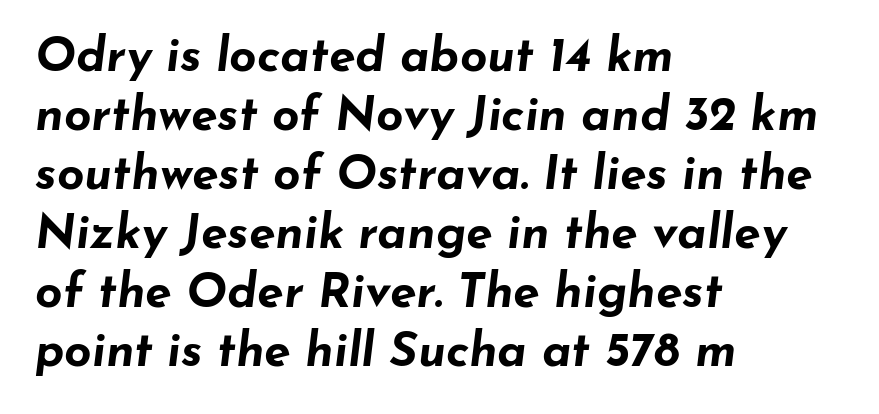
No word sits above an underline. If you drew a line through each stem, it would be angled. This is heavy type, rendered in bold. Think of a printed novel: that variable character pitch is what you see here. Nobody touched the tracking dial on this one. Casual observation: everything's shoved over to the left.
